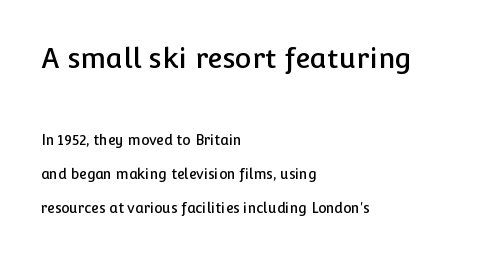
Students, note that the glyphs here touch the page at normal intervals. Proportional: the letters do not fall into vertical columns. When letters stand straight like this, we call the style roman or upright. The composition opens big and finishes small. Descender tails drop into unmarked territory.
